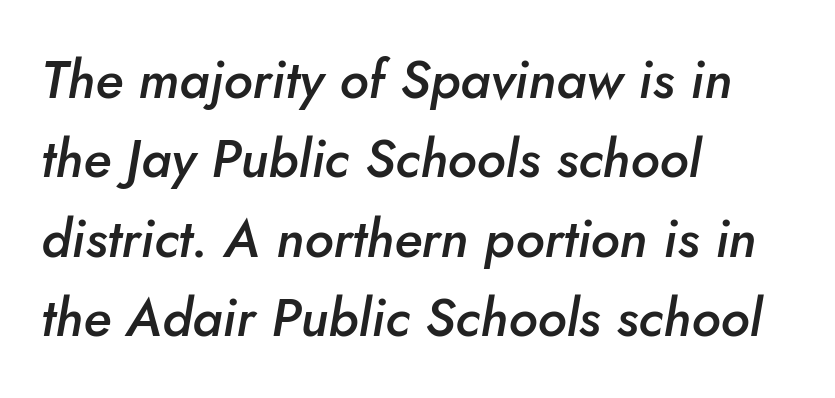
Summary of weight: moderately heavy, a semibold. Italic: yes, the glyphs are oblique. What's the leading like? Ordinary, nothing unusual. Unmarked baselines from the first word to the last.
